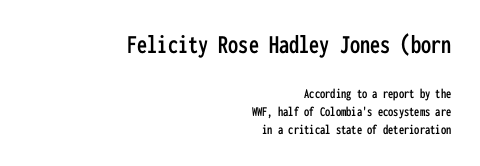
Q: Is the text italic (slanted)? A: No, it is upright.
Q: Is the text underlined? A: No.
Q: How is the paragraph aligned? A: Right-aligned.
Q: Is the spacing between letters normal or unusually wide? A: Normal.
Q: Is the spacing between lines tight, normal or loose? A: Normal.
Q: Which block of text is set in a larger size, the first (top) or the second (bottom)? A: The first (top) one.
